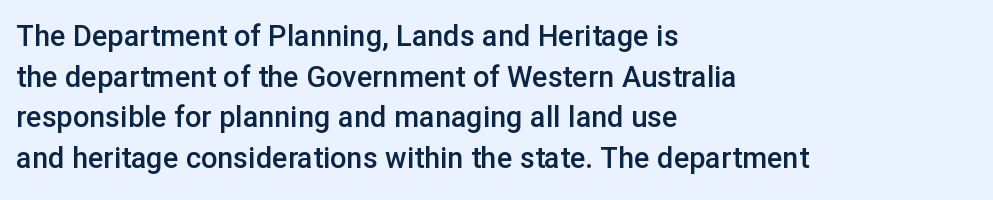
Q: Is the text bold? A: Semi-bold.
Q: Is the text italic (slanted)? A: No, it is upright.
Q: Is the typeface a serif or a sans-serif typeface? A: Sans-serif.
Q: Is the text underlined? A: No.
Q: How is the paragraph aligned? A: Left-aligned.
Q: Is the spacing between letters normal or unusually wide? A: Normal.
Q: Is the spacing between lines tight, normal or loose? A: Normal.
Q: Width (condensed, normal, or wide)? A: Normal.
Q: Stroke contrast? A: Low.
Q: x-height? A: Medium.
Q: Monospaced? A: No.
